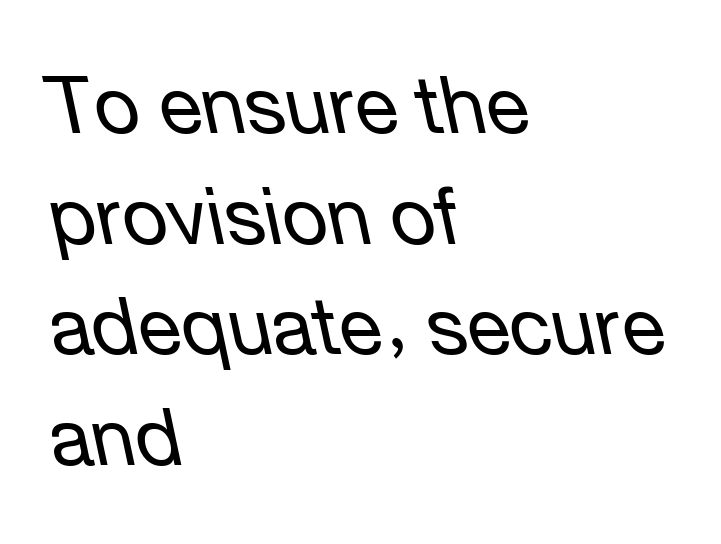
{"italic": "yes", "lean": "left", "slant_degrees": 12, "bold": "no", "weight": "regular", "width": "normal", "stroke_contrast": "low", "x_height": "medium", "monospaced": "no", "underline": "no", "align": "left", "line_spacing": "normal", "line_spacing_ratio": 1.4, "letter_spacing": "normal", "letter_spacing_em": 0.0, "glyph_px": 79}
